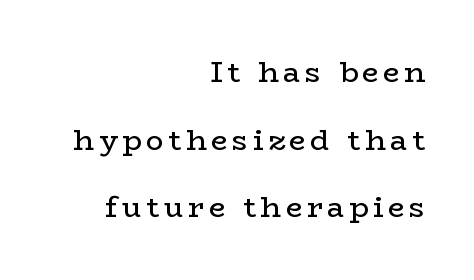
Q: Is the text bold? A: No.
Q: Is the text italic (slanted)? A: No, it is upright.
Q: Is the typeface a serif or a sans-serif typeface? A: Serif.
Q: Is the text underlined? A: No.
Q: How is the paragraph aligned? A: Right-aligned.
Q: Is the spacing between lines tight, normal or loose? A: Loose.
Q: Width (condensed, normal, or wide)? A: Wide.
Q: Stroke contrast? A: Low.
Q: x-height? A: Medium.
Q: Monospaced? A: No.
